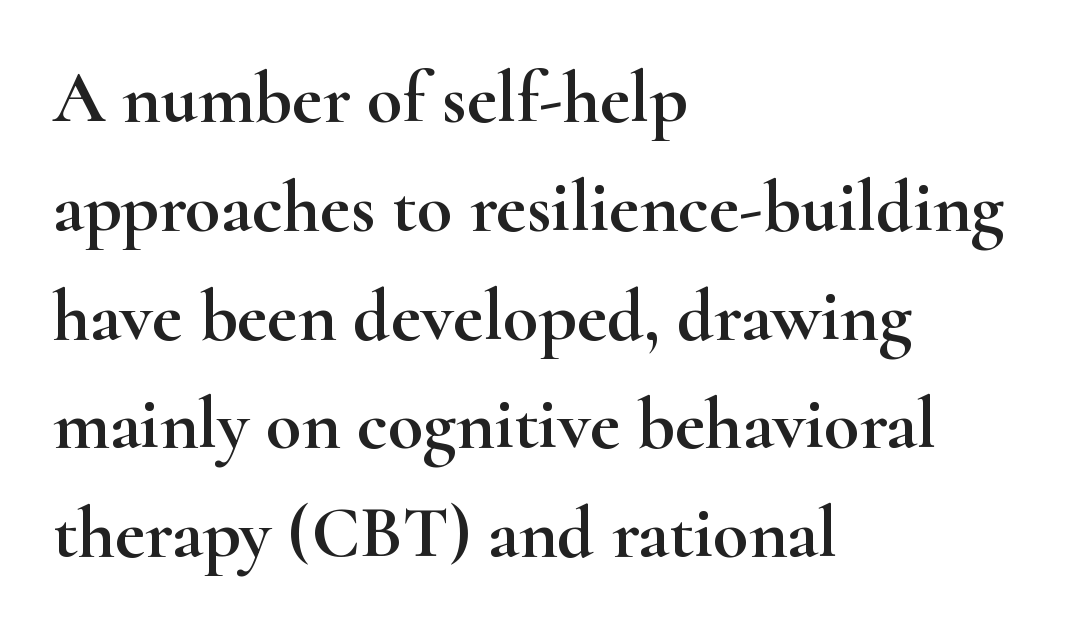
The image shows 73 px wide serif type, upright; set left-aligned, normal line spacing (1.49x), normal letter spacing, not underlined; high stroke contrast and a small x-height.
